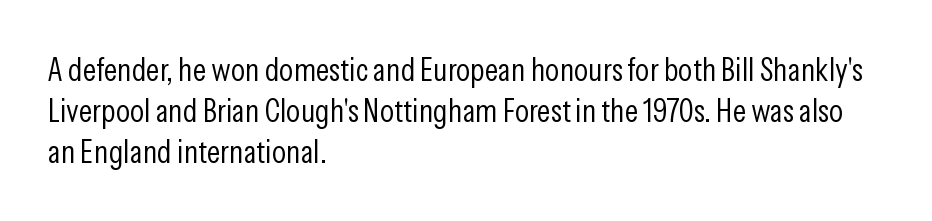
No chunkiness to these letters — they're not bold. These lines keep a tight, regular rhythm from letter to letter. The passage shown is not underscored anywhere. Every stem runs plumb, perpendicular to the baseline.
